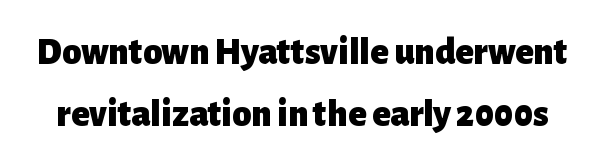
Are there feet on the stems? There aren't — it's a sans. The gap between lines stays unmarked. Each new line begins a customary step beneath the previous one. The face used here is proportionally spaced, like ordinary book or web type. How are the letters spaced? Ordinarily, with no added tracking. The letters are bold, with thick, heavy strokes.
